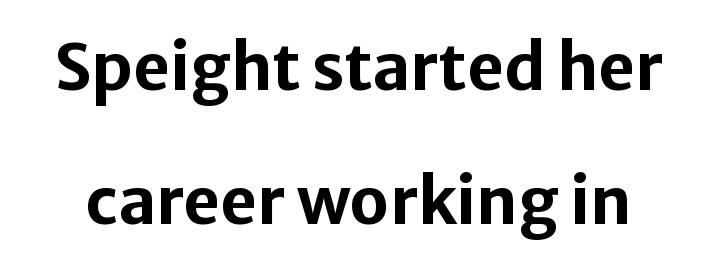
{"serif": "no", "italic": "no", "bold": "yes", "weight": "bold", "width": "normal", "stroke_contrast": "low", "x_height": "medium", "monospaced": "no", "underline": "no", "line_spacing": "loose", "line_spacing_ratio": 2.1, "letter_spacing": "normal", "letter_spacing_em": 0.0, "glyph_px": 64}
